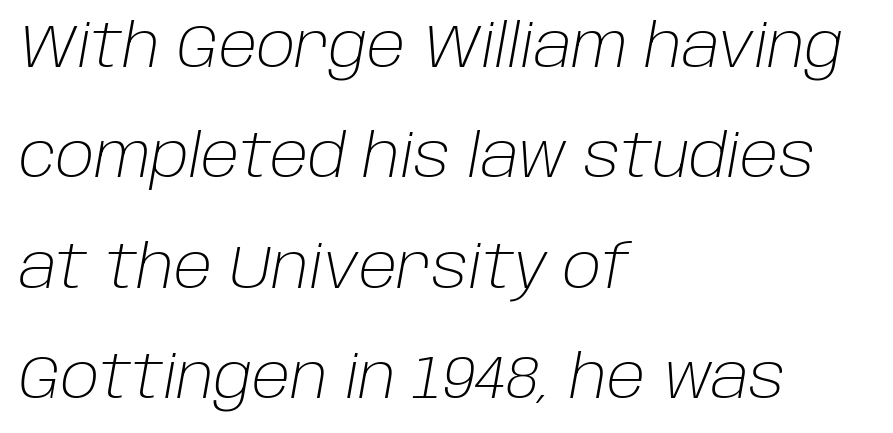
Q: Is the text bold? A: No.
Q: Is the text italic (slanted)? A: Yes, it leans right by about 10 degrees.
Q: Is the text underlined? A: No.
Q: How is the paragraph aligned? A: Left-aligned.
Q: Is the spacing between letters normal or unusually wide? A: Normal.
Q: Width (condensed, normal, or wide)? A: Normal.
Q: Stroke contrast? A: Low.
Q: x-height? A: Large.
Q: Monospaced? A: No.
